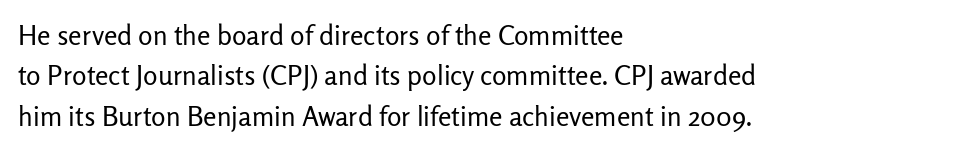
Q: Is the text bold? A: No.
Q: Is the text italic (slanted)? A: No, it is upright.
Q: Is the text underlined? A: No.
Q: How is the paragraph aligned? A: Left-aligned.
Q: Is the spacing between letters normal or unusually wide? A: Normal.
Q: Is the spacing between lines tight, normal or loose? A: Normal.
